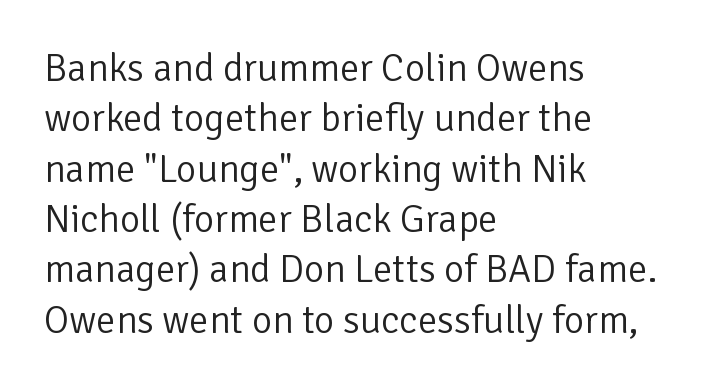
Which margin do the lines hug? The left one — the right edge is uneven. These lines were composed using upright roman letters. Words float on clear page, feet unadorned. Stems here are at most as thick as an everyday book face. Leading: standard.
